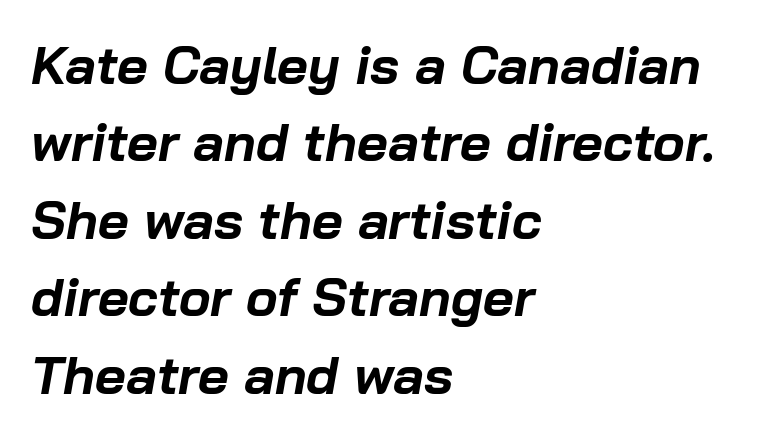
Q: Is the text bold? A: Yes.
Q: Is the text italic (slanted)? A: Yes, it leans right by about 10 degrees.
Q: Is the text underlined? A: No.
Q: How is the paragraph aligned? A: Left-aligned.
Q: Is the spacing between letters normal or unusually wide? A: Normal.
Q: Is the spacing between lines tight, normal or loose? A: Normal.
Q: Width (condensed, normal, or wide)? A: Normal.
Q: Stroke contrast? A: Low.
Q: x-height? A: Medium.
Q: Monospaced? A: No.
